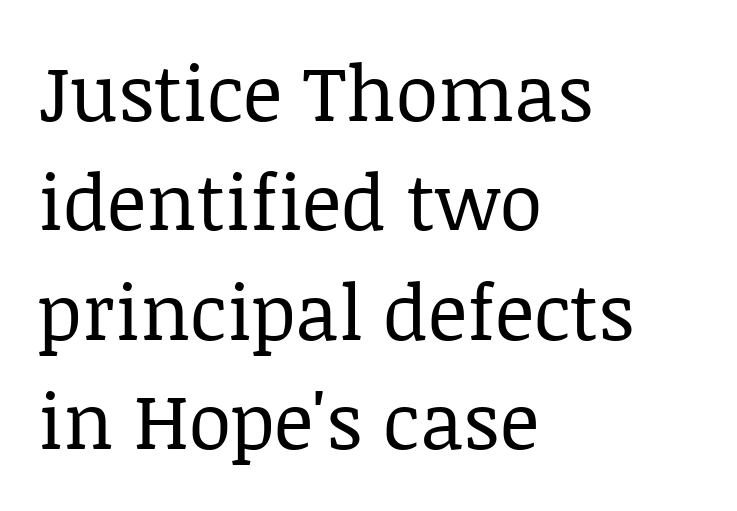
{"serif": "yes", "italic": "no", "bold": "no", "weight": "regular", "width": "normal", "stroke_contrast": "low", "x_height": "large", "monospaced": "no", "underline": "no", "align": "left", "line_spacing": "normal", "line_spacing_ratio": 1.42, "letter_spacing": "normal", "letter_spacing_em": 0.0, "glyph_px": 77}
